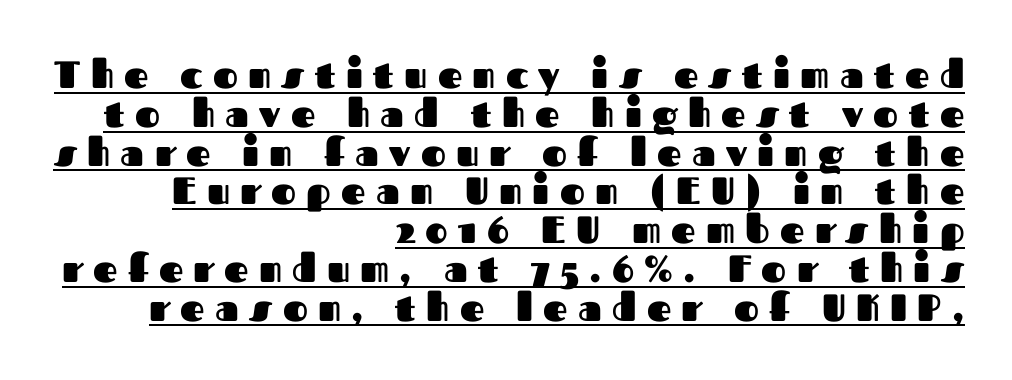
Someone cranked the tracking dial way up on this one. Each glyph is drawn with heavy, bold strokes. Note the varied advance widths — an 'i' is clearly narrower than an 'm'. Each line of the rendering has a horizontal stroke beneath the glyphs.
